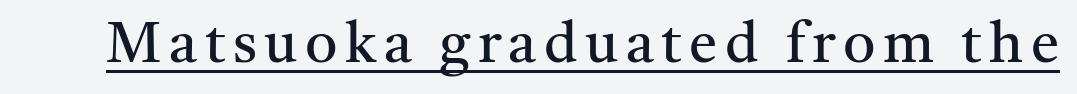
The image shows 57 px regular-weight serif type, upright; set underlined; medium stroke contrast and a medium x-height.
